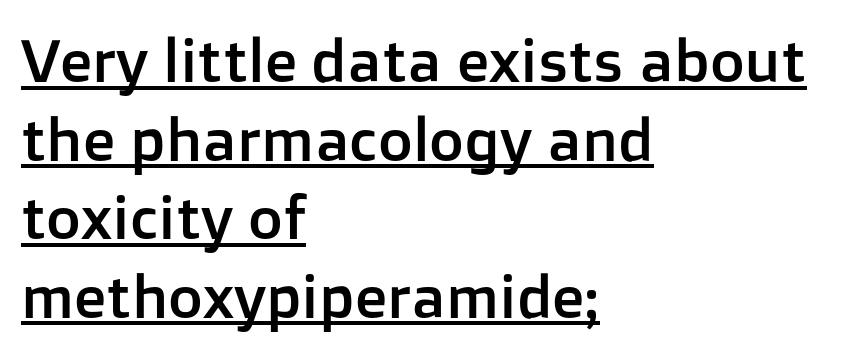
The image shows 60 px sans-serif type, upright; set left-aligned, normal line spacing (1.31x), normal letter spacing, underlined; low stroke contrast and a medium x-height.
